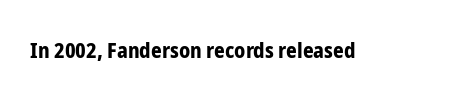
The letterforms sit shoulder to shoulder at normal distance. These lines were composed using upright roman letters. Check the space under the baseline: it is left empty. The sample has been set heavy, in full bold.
